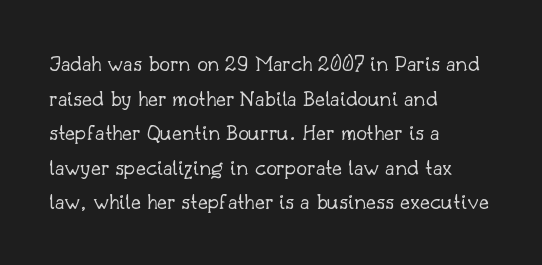
The image shows 24 px text type, upright; set left-aligned, normal line spacing (1.44x), normal letter spacing, not underlined.
